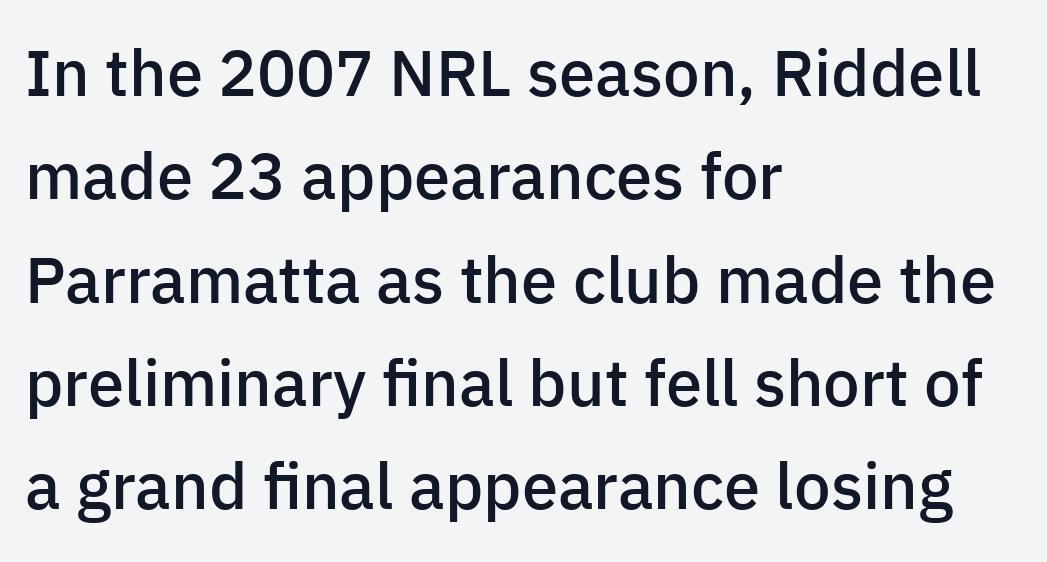
The image shows 65 px semibold sans-serif type, upright; set left-aligned, normal line spacing (1.59x), normal letter spacing, not underlined; low stroke contrast and a medium x-height.
